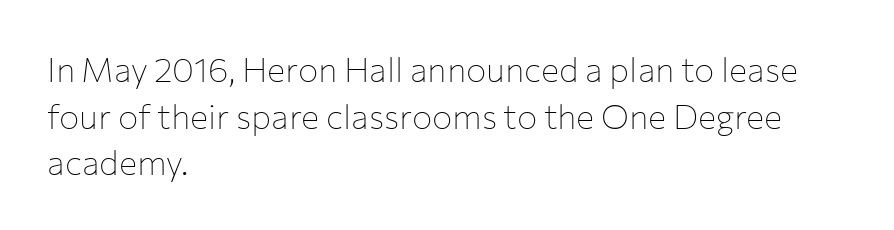
The image shows 34 px thin sans-serif type, upright; set left-aligned, normal line spacing (1.37x), normal letter spacing, not underlined; low stroke contrast and a medium x-height.
